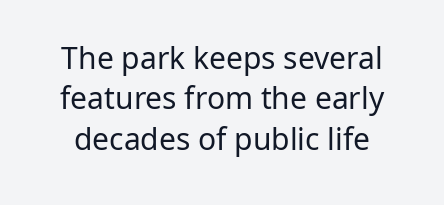
Q: Is the text bold? A: No.
Q: Is the text italic (slanted)? A: No, it is upright.
Q: Is the typeface a serif or a sans-serif typeface? A: Sans-serif.
Q: Is the text underlined? A: No.
Q: Is the spacing between letters normal or unusually wide? A: Normal.
Q: Is the spacing between lines tight, normal or loose? A: Normal.
Q: Width (condensed, normal, or wide)? A: Normal.
Q: Stroke contrast? A: Low.
Q: x-height? A: Medium.
Q: Monospaced? A: No.
